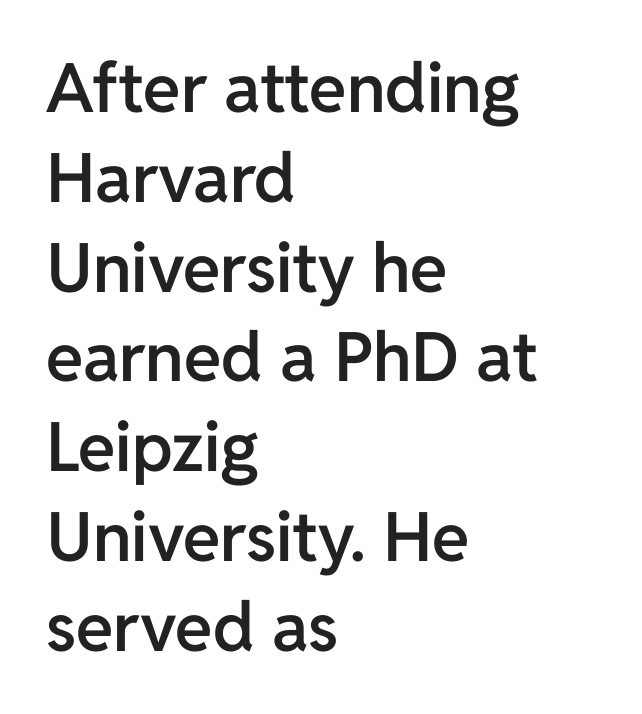
Typographic density is moderately raised because the face is semibold. The vertical gap from one line to the next is medium. A roman cut, with each character standing at attention. The face used here is proportionally spaced, like ordinary book or web type. I'd call this a sans setting — the letters go barefoot. This sample uses plain, unmodified letter spacing.
